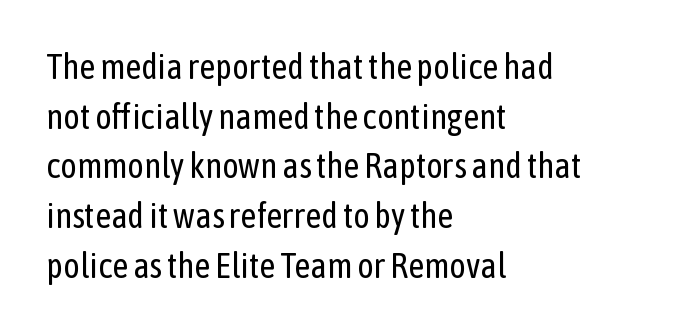
{"serif": "no", "italic": "no", "bold": "no", "weight": "regular", "width": "condensed", "stroke_contrast": "low", "x_height": "medium", "monospaced": "no", "underline": "no", "align": "left", "line_spacing": "normal", "line_spacing_ratio": 1.42, "letter_spacing": "normal", "letter_spacing_em": 0.0, "glyph_px": 35}
